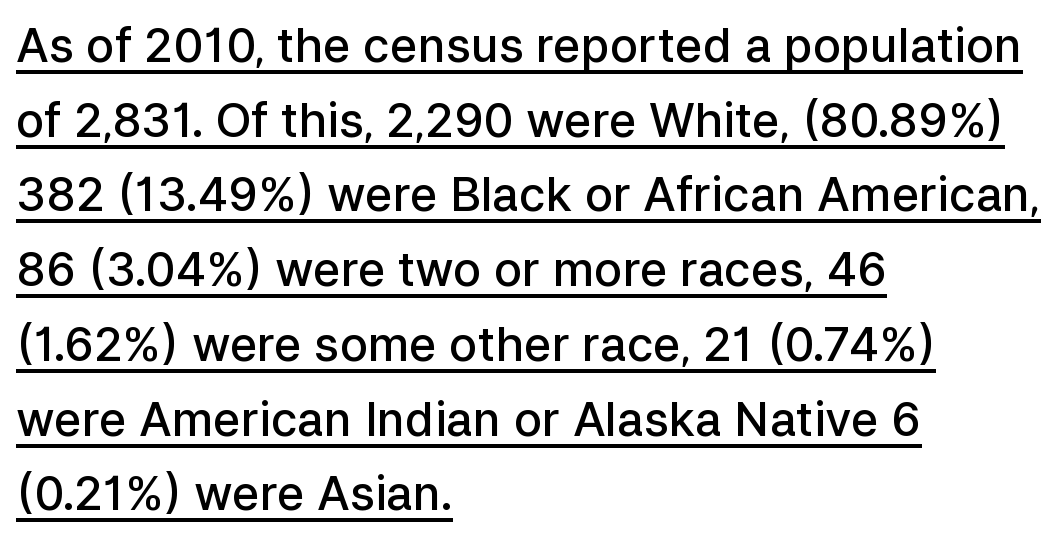
The image shows 47 px semibold sans-serif type, upright; set left-aligned, normal line spacing (1.59x), normal letter spacing, underlined; low stroke contrast and a medium x-height.
